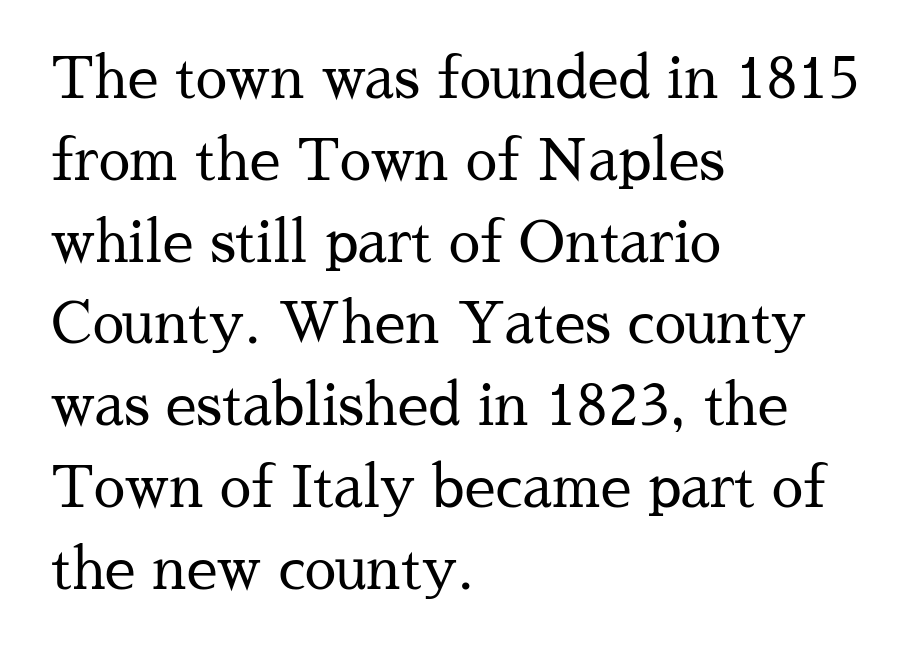
The image shows 56 px regular-weight serif type, upright; set left-aligned, normal line spacing (1.46x), normal letter spacing, not underlined; medium stroke contrast and a medium x-height.
